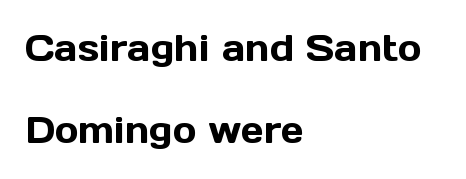
What stands out about the letter spacing? Nothing — it is the standard amount. The type sits square on the baseline with zero lean. Is this a sans? Yes — the strokes have no serifs. Casual observation: everything's shoved over to the left. The rendering uses natural spacing where letterforms have individual widths. How would I describe the line gaps? Wide and relaxed.
